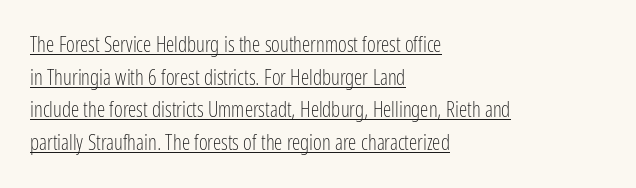
{"italic": "no", "bold": "no", "underline": "yes", "align": "left", "line_spacing": "normal", "line_spacing_ratio": 1.55, "letter_spacing": "normal", "letter_spacing_em": 0.0, "glyph_px": 21}
